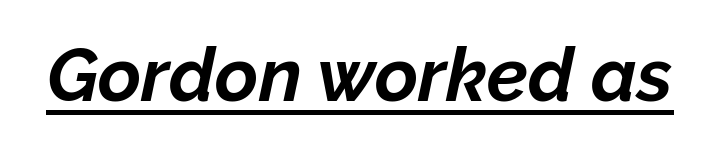
Rendered with sloped, italic letterforms. Short note: letters normally spaced. Emphasis is given by a line drawn under the lettering. Its strokes are broad and dark, the hallmark of bold type.
